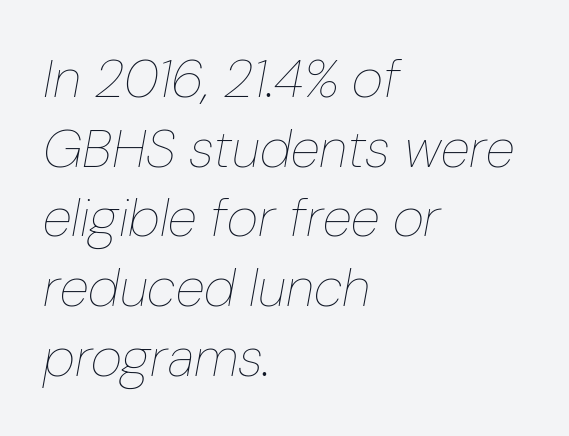
The image shows 54 px thin, condensed type, italic (leaning right); set left-aligned, normal line spacing (1.29x), normal letter spacing, not underlined; low stroke contrast and a medium x-height.
